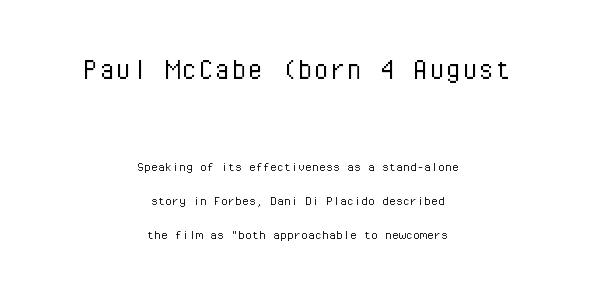
The typeface has the unassuming heft of standard copy or less. Looks like terminal output: every glyph gets an equal slot. Look at the tracking — it's just the regular setting, nothing added. The rendering uses a large line-height, opening up the rows. Centered paragraph, ragged on both sides. Is the lower block the larger one? No — the upper block carries the bigger type.
